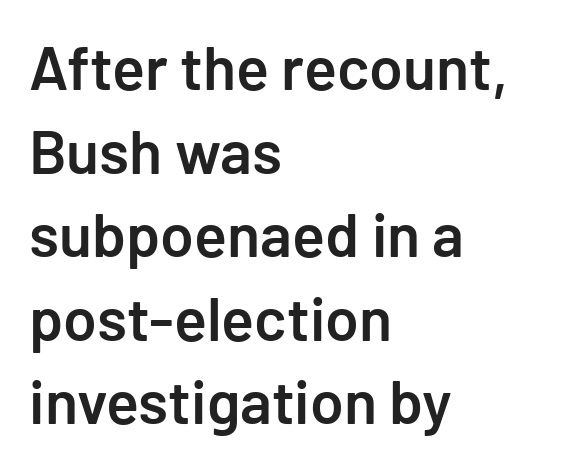
Does the leading feel generous? No, just average. Line beginnings align vertically; line endings do not. Tracking here is standard; glyphs follow each other at the usual distance. Look at the bottom of the vertical strokes: they stop flat, with no serifs.
